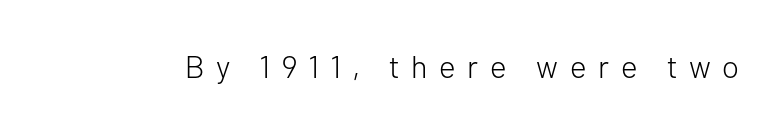
{"serif": "no", "italic": "no", "bold": "no", "weight": "light", "width": "normal", "stroke_contrast": "low", "x_height": "medium", "monospaced": "no", "underline": "no", "letter_spacing": "wide", "letter_spacing_em": 0.38, "glyph_px": 31}
